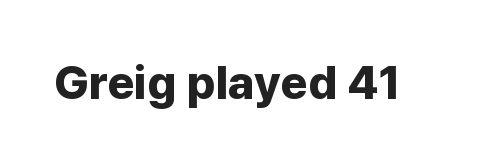
{"serif": "no", "italic": "no", "bold": "yes", "weight": "bold", "width": "normal", "stroke_contrast": "low", "x_height": "medium", "monospaced": "no", "underline": "no", "letter_spacing": "normal", "letter_spacing_em": 0.0, "glyph_px": 47}
